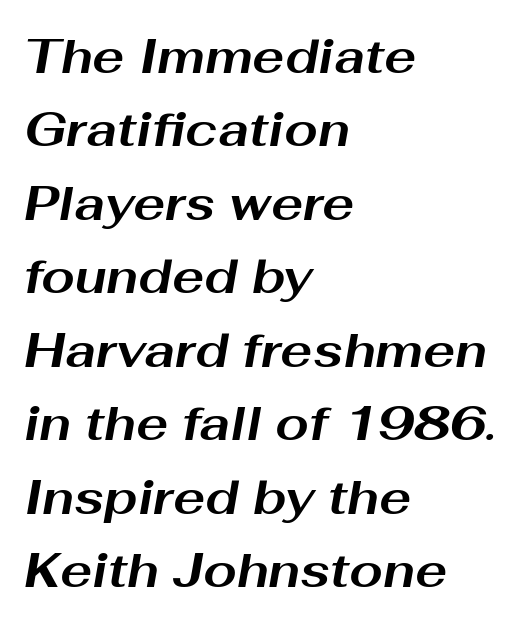
Q: Is the text bold? A: Yes.
Q: Is the text italic (slanted)? A: Yes, it leans right by about 10 degrees.
Q: Is the text underlined? A: No.
Q: How is the paragraph aligned? A: Left-aligned.
Q: Is the spacing between letters normal or unusually wide? A: Normal.
Q: Is the spacing between lines tight, normal or loose? A: Normal.
Q: Width (condensed, normal, or wide)? A: Wide.
Q: Stroke contrast? A: Medium.
Q: x-height? A: Medium.
Q: Monospaced? A: No.
